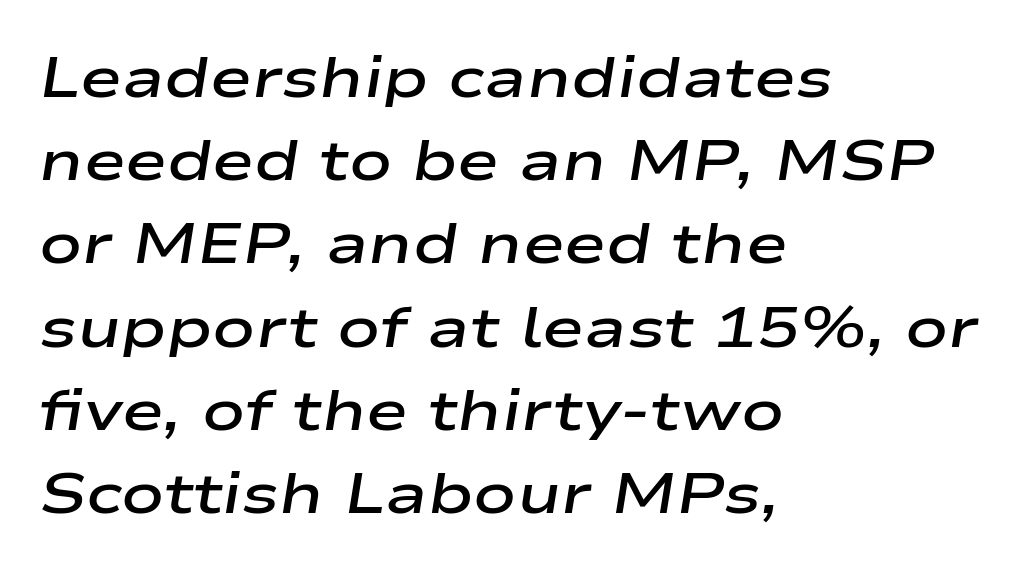
{"italic": "yes", "lean": "right", "slant_degrees": 9, "bold": "semi", "weight": "semibold", "width": "wide", "stroke_contrast": "low", "x_height": "medium", "monospaced": "no", "underline": "no", "align": "left", "line_spacing": "normal", "line_spacing_ratio": 1.46, "letter_spacing": "normal", "letter_spacing_em": 0.0, "glyph_px": 57}
